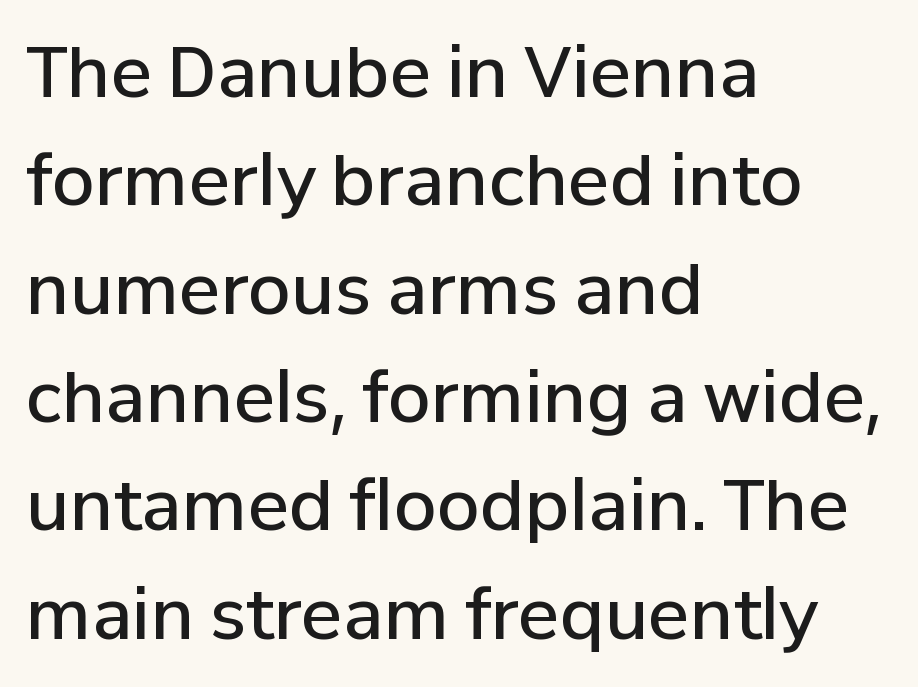
{"serif": "no", "italic": "no", "bold": "semi", "weight": "semibold", "width": "normal", "stroke_contrast": "low", "x_height": "medium", "monospaced": "no", "underline": "no", "align": "left", "line_spacing": "normal", "line_spacing_ratio": 1.57, "letter_spacing": "normal", "letter_spacing_em": 0.0, "glyph_px": 69}
